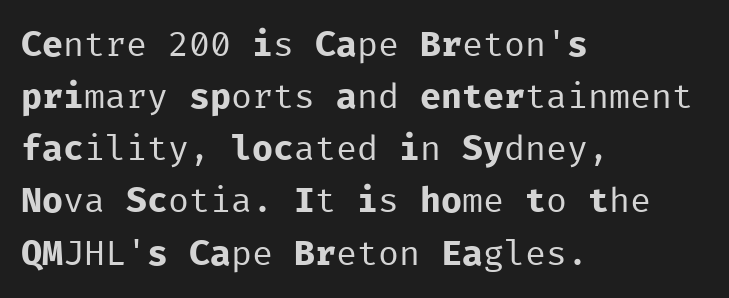
Q: Is the text bold? A: No.
Q: Is the text italic (slanted)? A: No, it is upright.
Q: Is the typeface a serif or a sans-serif typeface? A: Sans-serif.
Q: Is the text underlined? A: No.
Q: How is the paragraph aligned? A: Left-aligned.
Q: Is the spacing between letters normal or unusually wide? A: Normal.
Q: Is the spacing between lines tight, normal or loose? A: Normal.
Q: Width (condensed, normal, or wide)? A: Normal.
Q: Stroke contrast? A: Low.
Q: x-height? A: Medium.
Q: Monospaced? A: Yes.
